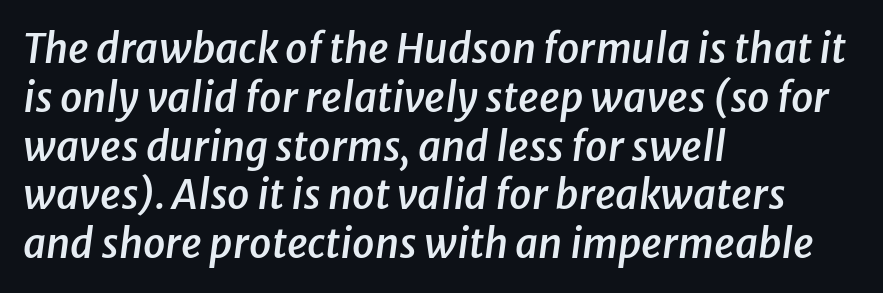
Q: Is the text bold? A: Semi-bold.
Q: Is the text italic (slanted)? A: Yes, it leans right by about 8 degrees.
Q: Is the text underlined? A: No.
Q: How is the paragraph aligned? A: Left-aligned.
Q: Is the spacing between letters normal or unusually wide? A: Normal.
Q: Width (condensed, normal, or wide)? A: Normal.
Q: Stroke contrast? A: Low.
Q: x-height? A: Medium.
Q: Monospaced? A: No.
